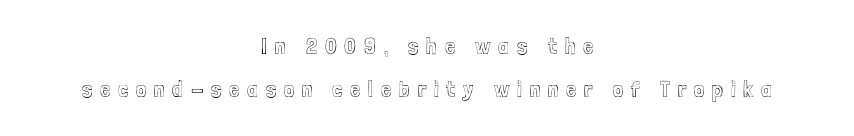
The image shows 23 px text type, upright; set centered, line spacing 1.88x, unusually wide letter spacing (+0.34 em), not underlined.
